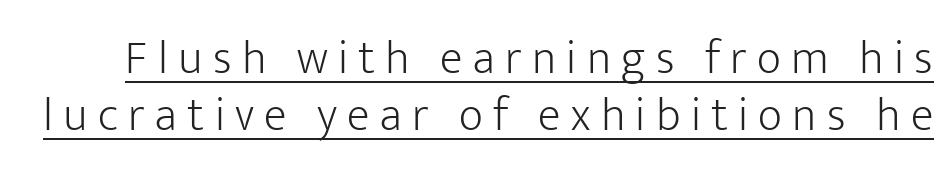
{"serif": "no", "italic": "no", "bold": "no", "weight": "light", "width": "normal", "stroke_contrast": "low", "x_height": "medium", "monospaced": "no", "underline": "yes", "line_spacing_ratio": 1.22, "letter_spacing": "wide", "letter_spacing_em": 0.22, "glyph_px": 47}
